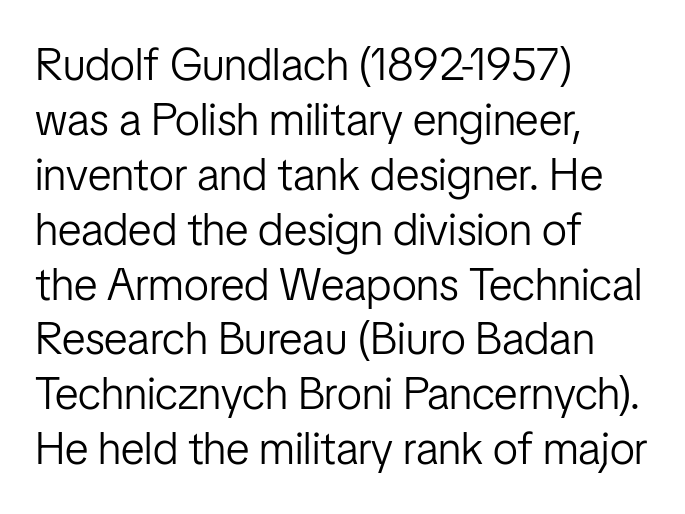
{"serif": "no", "italic": "no", "bold": "no", "weight": "light", "width": "condensed", "stroke_contrast": "low", "x_height": "medium", "monospaced": "no", "underline": "no", "align": "left", "line_spacing_ratio": 1.22, "letter_spacing": "normal", "letter_spacing_em": 0.0, "glyph_px": 45}
